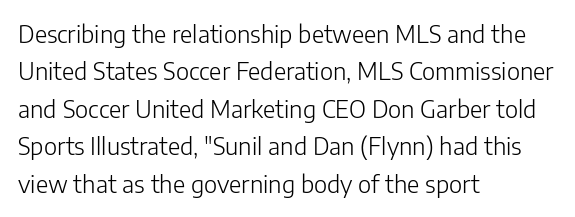
Q: Is the text bold? A: No.
Q: Is the text italic (slanted)? A: No, it is upright.
Q: Is the text underlined? A: No.
Q: How is the paragraph aligned? A: Left-aligned.
Q: Is the spacing between letters normal or unusually wide? A: Normal.
Q: Is the spacing between lines tight, normal or loose? A: Normal.
